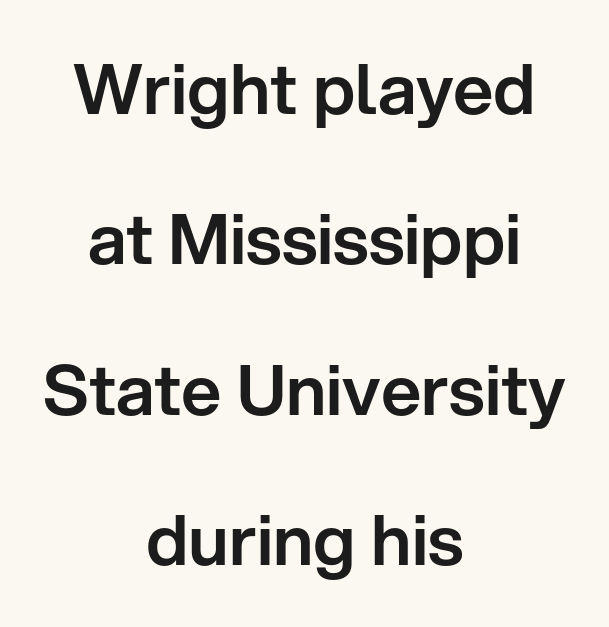
Words float on clear page, feet unadorned. Note the varied advance widths — an 'i' is clearly narrower than an 'm'. The paragraph has two soft edges and a firm central axis. Note: no serifs on the glyphs.
